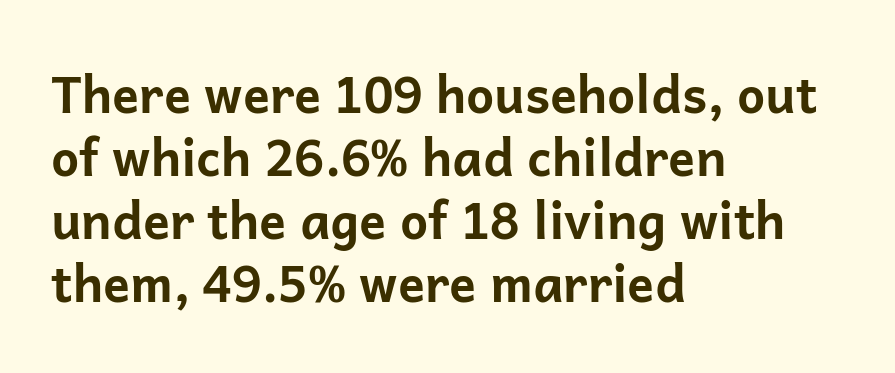
The image shows 50 px bold sans-serif type, upright; set left-aligned, normal line spacing (1.26x), normal letter spacing, not underlined; low stroke contrast and a medium x-height.
